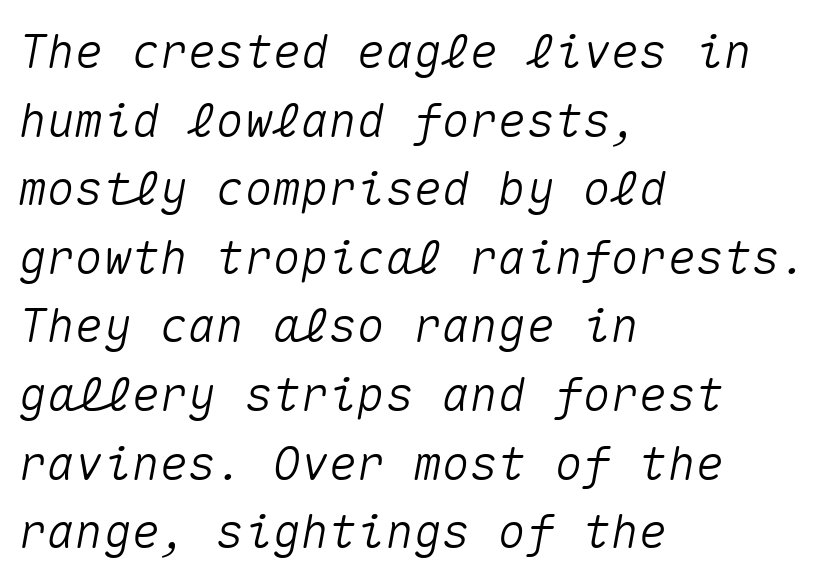
You can tell it's italic because the verticals aren't actually vertical. Looks like terminal output: every glyph gets an equal slot. Underline: absent. The tracking reads as untouched default to a designer's eye.
